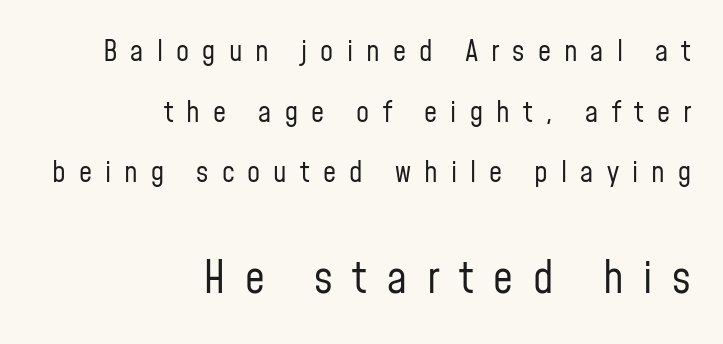
The image shows 44 px regular-weight, condensed sans-serif type, upright; set right-aligned, loose line spacing (2.09x), unusually wide letter spacing (+0.45 em), not underlined; the second (bottom) block is 1.52x larger; low stroke contrast and a medium x-height.
